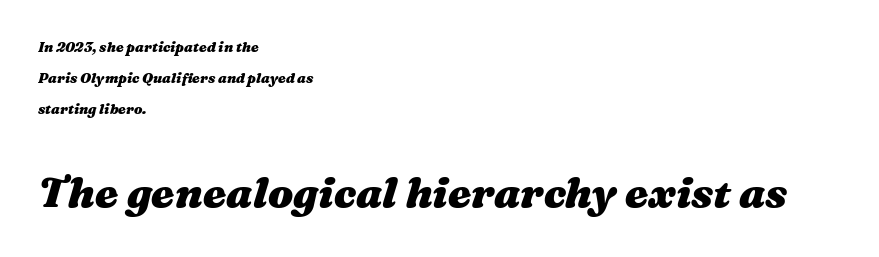
{"italic": "yes", "lean": "right", "slant_degrees": 16, "bold": "yes", "weight": "heavy", "width": "wide", "stroke_contrast": "medium", "x_height": "medium", "monospaced": "no", "underline": "no", "align": "left", "line_spacing": "loose", "line_spacing_ratio": 2.23, "letter_spacing": "normal", "letter_spacing_em": 0.0, "larger_block": "second", "size_ratio": 3.0, "glyph_px": 42}
